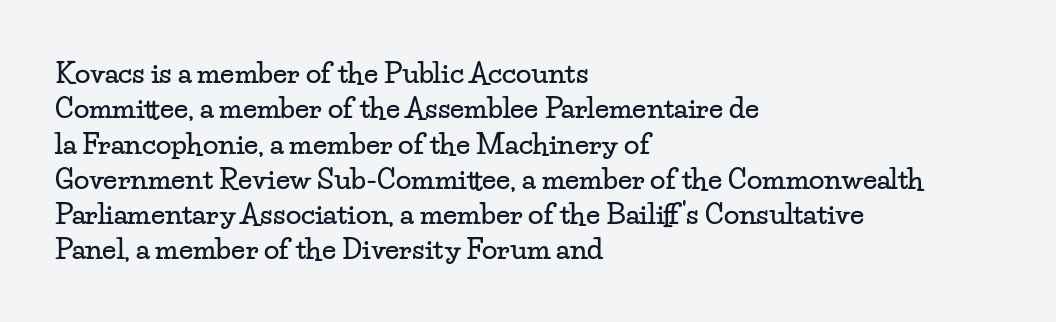
{"serif": "yes", "italic": "no", "width": "wide", "stroke_contrast": "low", "x_height": "small", "monospaced": "no", "underline": "no", "align": "left", "line_spacing": "normal", "line_spacing_ratio": 1.26, "letter_spacing": "normal", "letter_spacing_em": 0.0, "glyph_px": 28}
